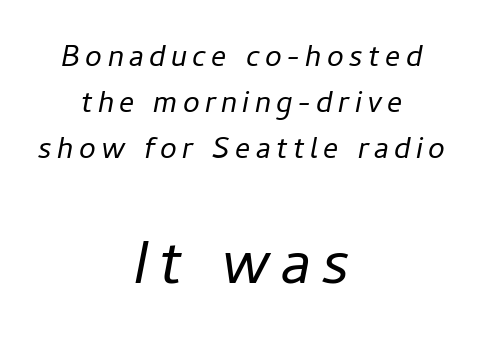
A typesetter would call this proportional, since set widths differ per character. Check the space under the baseline: it is left empty. Which chunk is bigger? The second one — the bottom block dwarfs the top. Ink coverage per letter is moderate at most.
